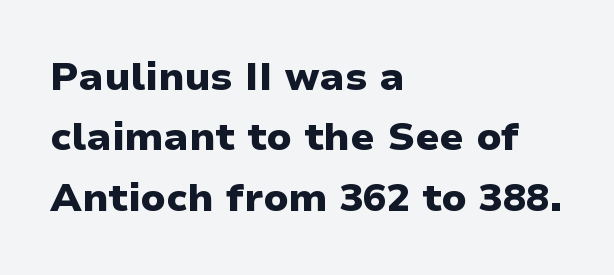
Check under the words: just untouched page. Which margin do the lines hug? The left one — the right edge is uneven. Posture: vertical. A typesetter would call this proportional, since set widths differ per character.
